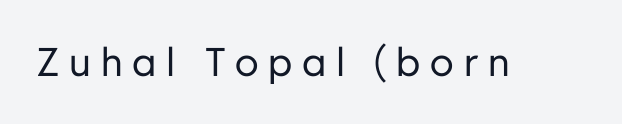
Q: Is the text bold? A: No.
Q: Is the text italic (slanted)? A: No, it is upright.
Q: Is the typeface a serif or a sans-serif typeface? A: Sans-serif.
Q: Is the text underlined? A: No.
Q: Is the spacing between letters normal or unusually wide? A: Unusually wide.
Q: Width (condensed, normal, or wide)? A: Normal.
Q: Stroke contrast? A: Low.
Q: x-height? A: Medium.
Q: Monospaced? A: No.
